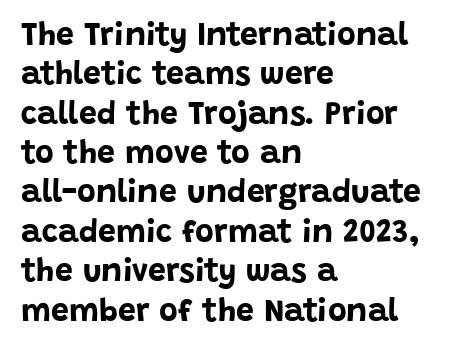
The strokes are fattened all the way to bold. Does extra space separate the letters? No, they use regular spacing. The lines are quadded left. Note the varied advance widths — an 'i' is clearly narrower than an 'm'. Plain, unruled lines of type.
